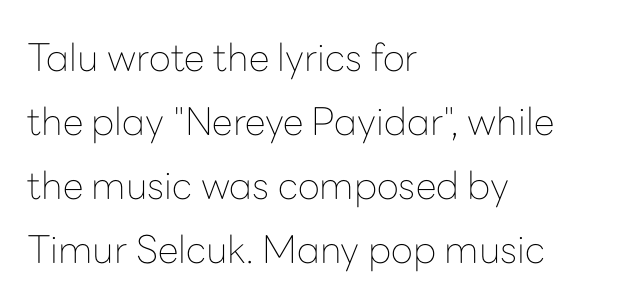
{"serif": "no", "italic": "no", "bold": "no", "weight": "thin", "width": "normal", "stroke_contrast": "low", "x_height": "medium", "monospaced": "no", "underline": "no", "align": "left", "line_spacing": "normal", "line_spacing_ratio": 1.68, "letter_spacing": "normal", "letter_spacing_em": 0.0, "glyph_px": 38}
